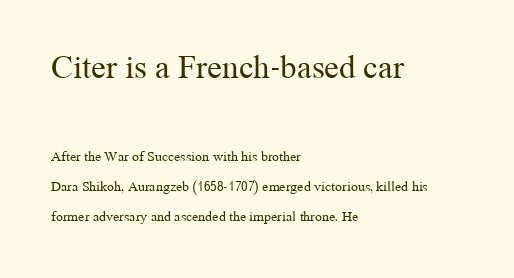
Small tapered or slab feet sit at the stroke ends, so this counts as serif. In terms of posture, this sample is upright. Two sizes are in play, and the larger belongs to the first block. Visually the block forms a straight wall on the left and a jagged coastline on the right. Do the characters align in a grid? No, the font is proportional. Between one letter and the next there's only the usual sliver of space.
